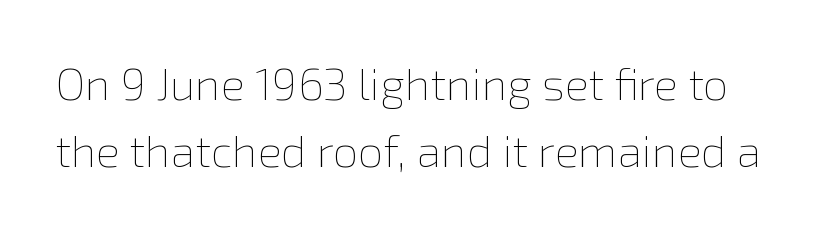
Q: Is the text bold? A: No.
Q: Is the text italic (slanted)? A: No, it is upright.
Q: Is the text underlined? A: No.
Q: Is the spacing between letters normal or unusually wide? A: Normal.
Q: Is the spacing between lines tight, normal or loose? A: Normal.
Q: Width (condensed, normal, or wide)? A: Normal.
Q: x-height? A: Medium.
Q: Monospaced? A: No.
